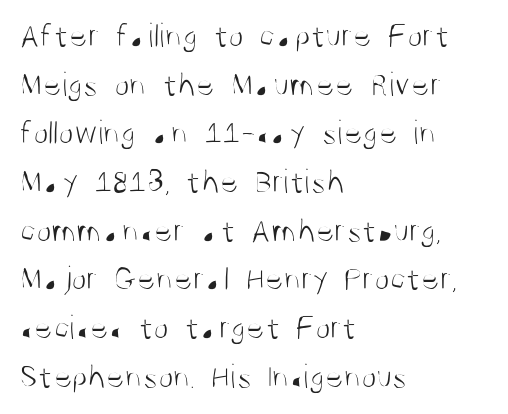
These lines keep a tight, regular rhythm from letter to letter. The letters advance in unequal steps, a hallmark of proportional type. This is the regular roman posture of the typeface. The letters look calm and open, with moderate or lighter stems.
